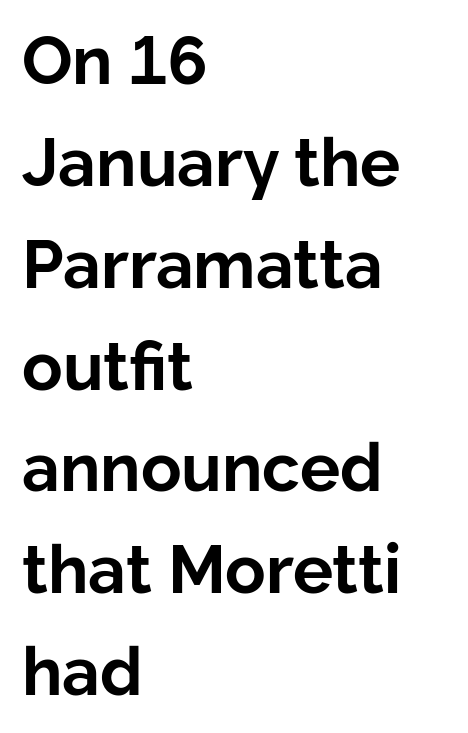
The image shows 67 px bold sans-serif type, upright; set left-aligned, normal line spacing (1.52x), normal letter spacing, not underlined; low stroke contrast and a medium x-height.
